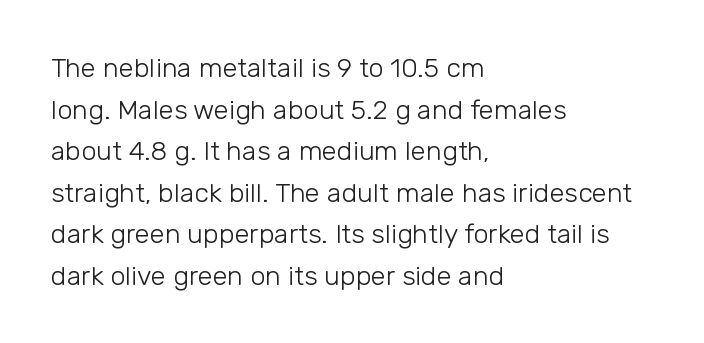
This sample uses an upright cut, with every glyph sitting square on the baseline. Lines of text with bare space underneath. The setting favours the left margin, as ordinary paragraphs usually do. Leading: standard. The typesetting does not lean heavy: it is not bold. You could call the tracking neutral — neither tight nor loose.
